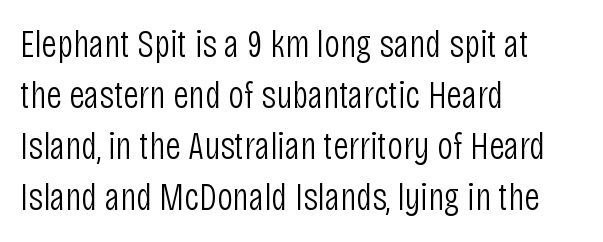
Q: Is the text bold? A: No.
Q: Is the text italic (slanted)? A: No, it is upright.
Q: Is the typeface a serif or a sans-serif typeface? A: Sans-serif.
Q: Is the text underlined? A: No.
Q: How is the paragraph aligned? A: Left-aligned.
Q: Is the spacing between letters normal or unusually wide? A: Normal.
Q: Is the spacing between lines tight, normal or loose? A: Normal.
Q: Width (condensed, normal, or wide)? A: Condensed.
Q: Stroke contrast? A: Low.
Q: x-height? A: Large.
Q: Monospaced? A: No.
